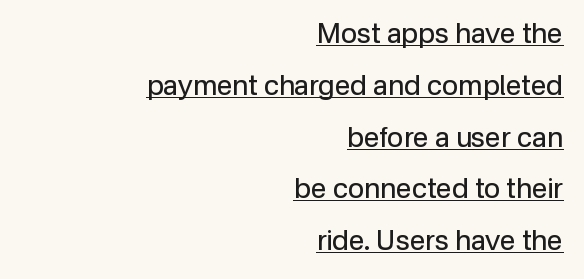
Short and long lines alike share a common ending point at right. The face looks like a standard text weight, possibly lighter. Designer's note — italics off, roman on. Look at the tracking — it's just the regular setting, nothing added. Does the type have serifs? No, each stem ends abruptly.
